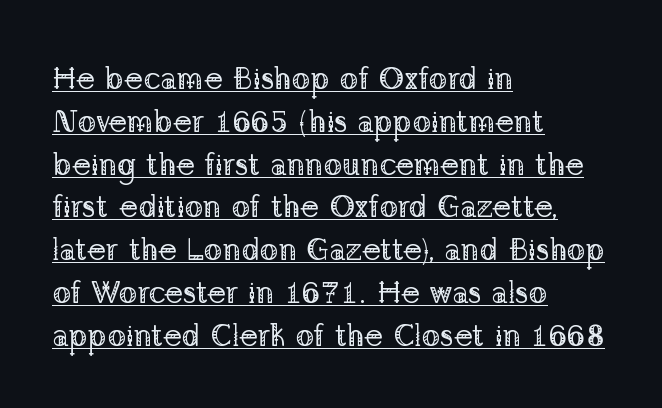
{"serif": "yes", "italic": "no", "bold": "no", "weight": "regular", "width": "normal", "stroke_contrast": "low", "x_height": "medium", "monospaced": "no", "underline": "yes", "align": "left", "line_spacing": "normal", "line_spacing_ratio": 1.38, "letter_spacing": "normal", "letter_spacing_em": 0.0, "glyph_px": 31}
